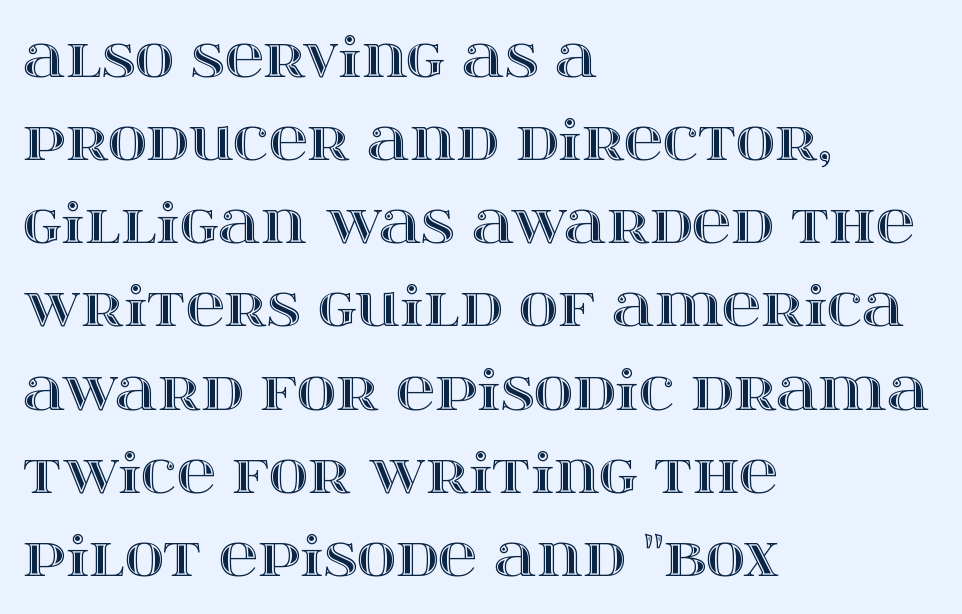
Q: Is the text italic (slanted)? A: No, it is upright.
Q: Is the text underlined? A: No.
Q: How is the paragraph aligned? A: Left-aligned.
Q: Is the spacing between letters normal or unusually wide? A: Normal.
Q: Is the spacing between lines tight, normal or loose? A: Normal.
Q: Width (condensed, normal, or wide)? A: Wide.
Q: x-height? A: Large.
Q: Monospaced? A: No.
